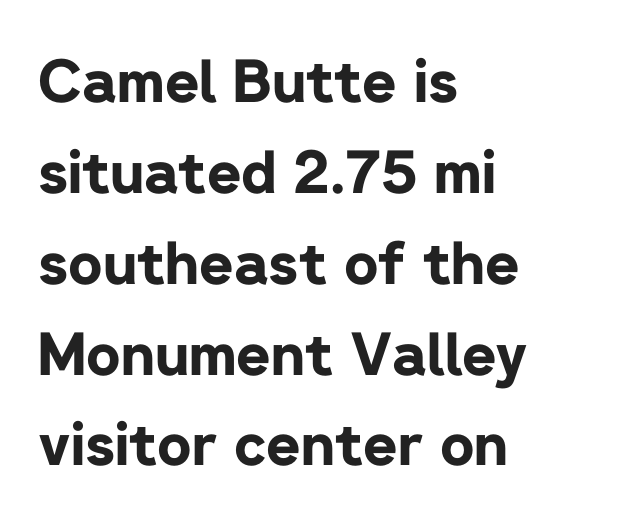
The image shows 59 px bold sans-serif type, upright; set left-aligned, normal line spacing (1.54x), normal letter spacing, not underlined; low stroke contrast and a medium x-height.
